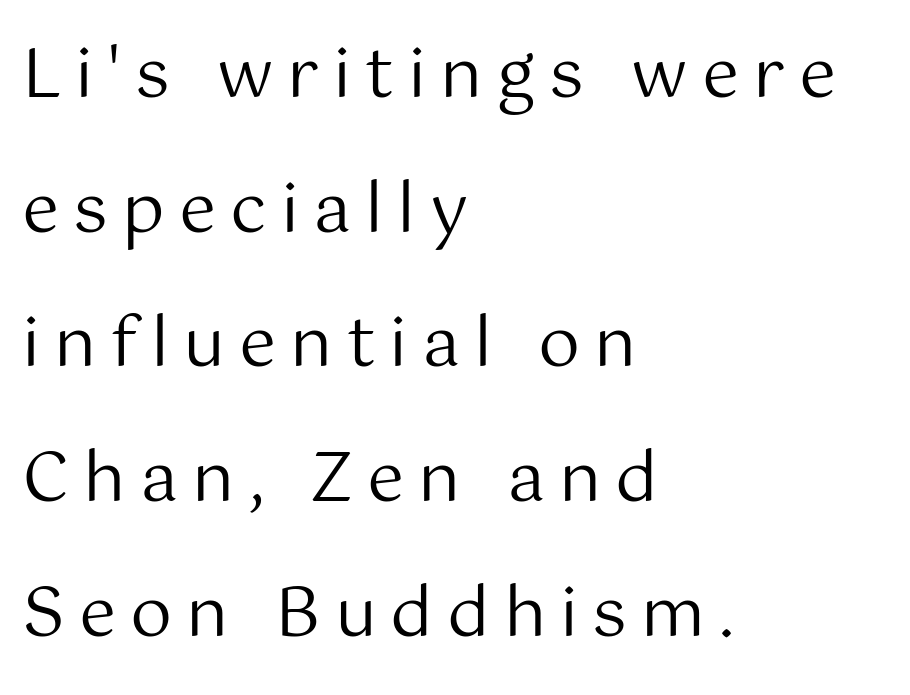
The image shows 67 px regular-weight sans-serif type, upright; set left-aligned, loose line spacing (2.01x), unusually wide letter spacing (+0.21 em), not underlined; medium stroke contrast and a medium x-height.
